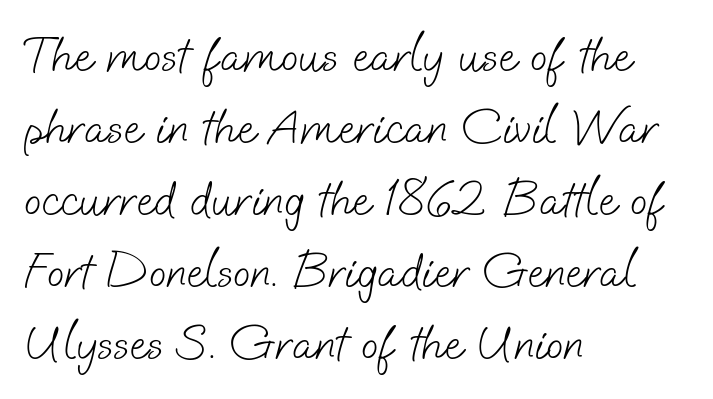
These lines keep a tight, regular rhythm from letter to letter. The words here are not underlined. Horizontally, the lines are justified to the leading edge only. A quiet, ordinary-to-light weight characterises the typeface. Rows of type keep a routine distance in the vertical direction. The passage shown is typed in a proportional face where columns would drift.
